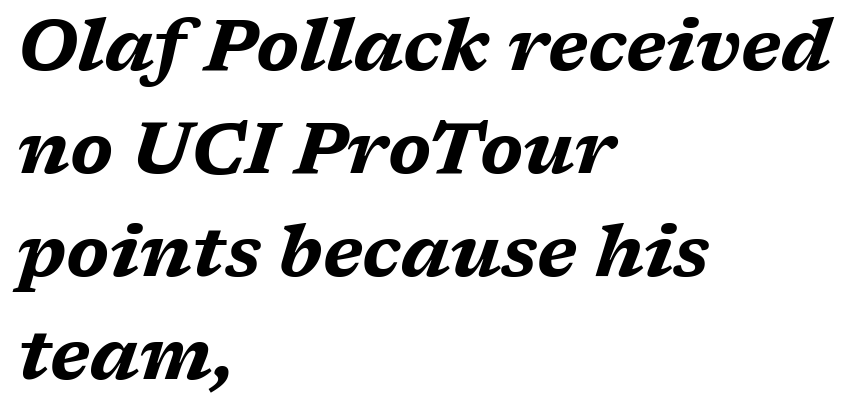
{"italic": "yes", "lean": "right", "slant_degrees": 17, "bold": "yes", "weight": "bold", "width": "wide", "stroke_contrast": "medium", "x_height": "medium", "monospaced": "no", "underline": "no", "align": "left", "line_spacing": "normal", "line_spacing_ratio": 1.43, "letter_spacing": "normal", "letter_spacing_em": 0.0, "glyph_px": 72}
